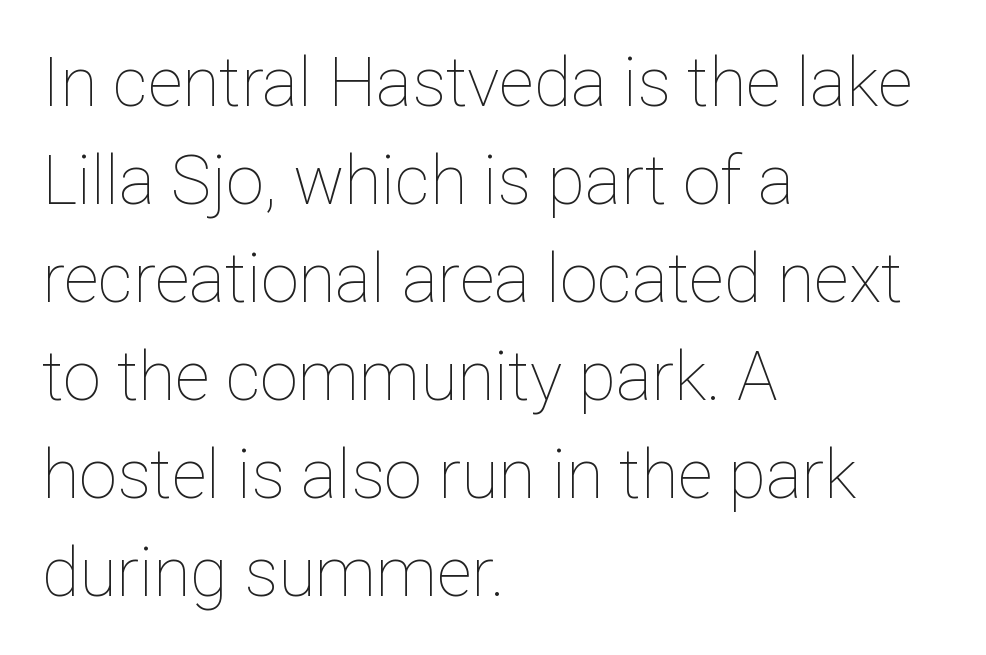
The space directly below the letters is spotless. Each word holds together tightly as a unit, with standard inter-letter gaps. The typesetter chose a ragged-right arrangement here. Heft: none added — not bold.
